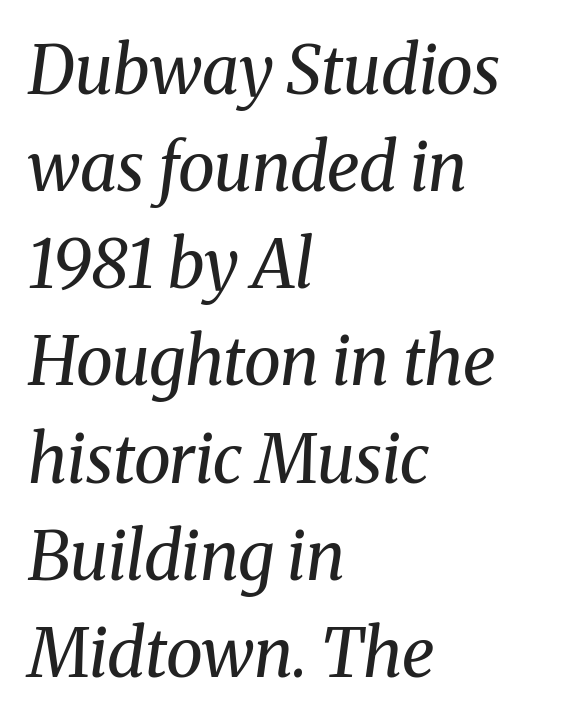
The type is set solid horizontally, with unmodified tracking. Observe the serifs anchoring each vertical stroke in this sample. Any mark beneath the type? The region is blank. A light-to-regular cut is what we see here. This block has exactly the height ordinary leading produces.
